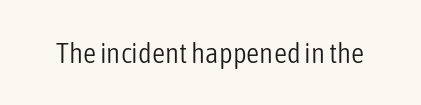
The image shows 29 px light, condensed sans-serif type, upright; set normal letter spacing, not underlined; low stroke contrast and a medium x-height.
